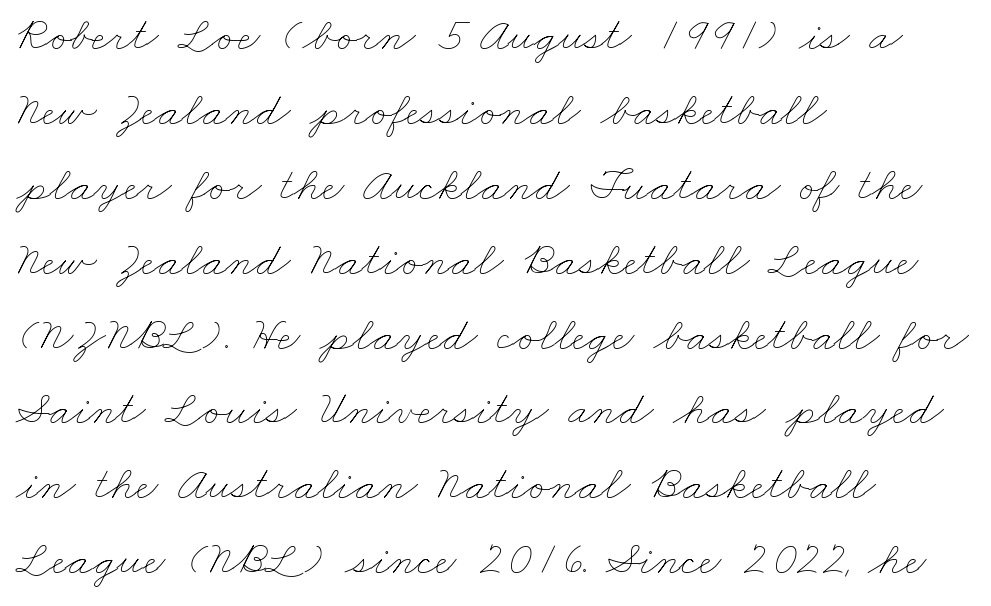
The image shows 48 px thin, wide type; set left-aligned, normal line spacing (1.56x), normal letter spacing, not underlined; low stroke contrast and a small x-height.
